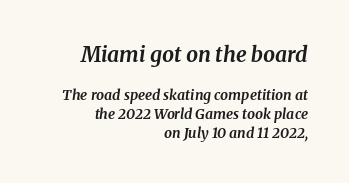
{"italic": "yes", "lean": "right", "slant_degrees": 8, "bold": "yes", "underline": "no", "align": "right", "line_spacing": "normal", "line_spacing_ratio": 1.35, "letter_spacing": "normal", "letter_spacing_em": 0.0, "larger_block": "first", "size_ratio": 1.5, "glyph_px": 21}
